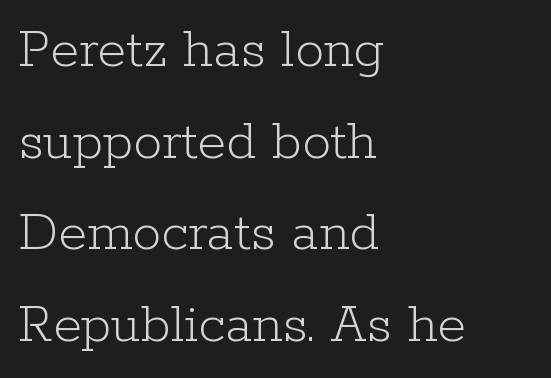
Stems and bowls with no extra thickness — not bold. In terms of leading, this rendering sits right in the middle. If you drew a line through each stem, it would be perfectly vertical. Regarding serifs, this sample has them.
